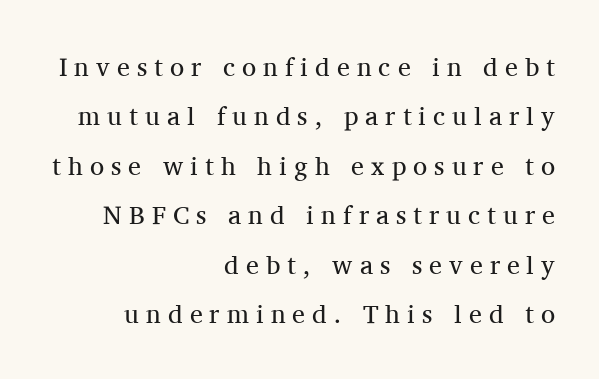
Q: Is the text bold? A: No.
Q: Is the text italic (slanted)? A: No, it is upright.
Q: Is the text underlined? A: No.
Q: How is the paragraph aligned? A: Right-aligned.
Q: Is the spacing between letters normal or unusually wide? A: Unusually wide.
Q: Is the spacing between lines tight, normal or loose? A: Loose.
